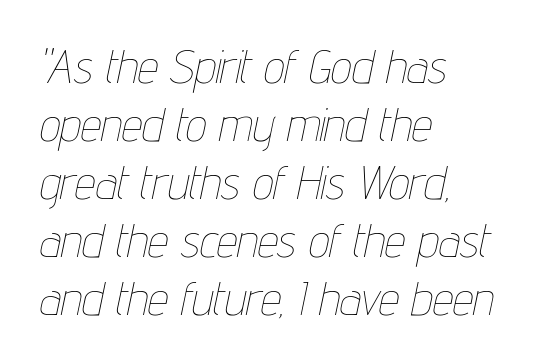
This reads as an unemphasized weight, regular at the heaviest. The typography opts for an oblique posture over an upright one. Line beginnings align vertically; line endings do not. Evenly set lines give the paragraph a standard silhouette.
